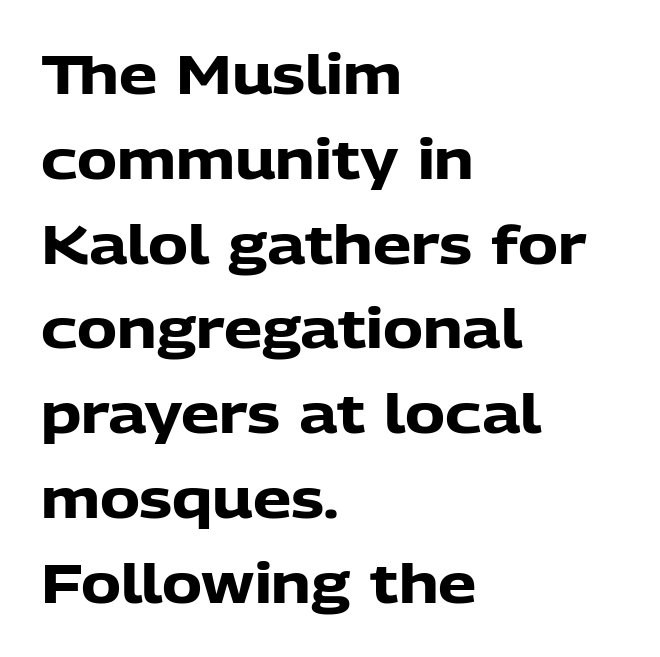
The image shows 54 px heavy sans-serif type, upright; set left-aligned, normal line spacing (1.57x), normal letter spacing, not underlined; low stroke contrast and a medium x-height.
